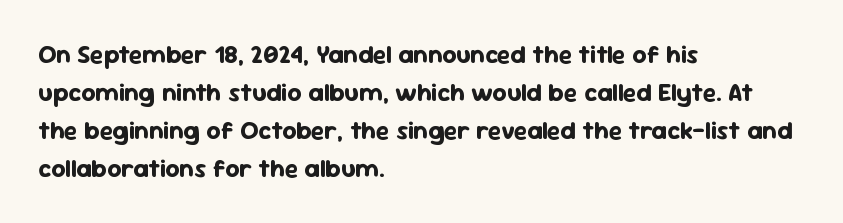
{"italic": "no", "bold": "yes", "underline": "no", "align": "left", "line_spacing": "normal", "line_spacing_ratio": 1.52, "letter_spacing": "normal", "letter_spacing_em": 0.0, "glyph_px": 25}
